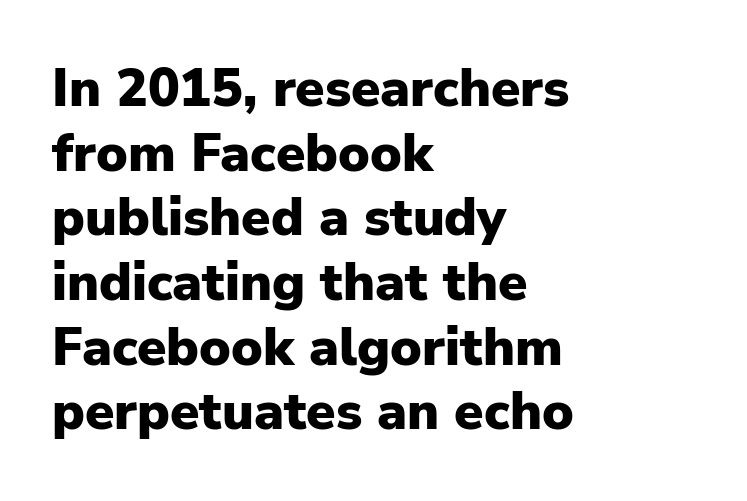
The image shows 53 px heavy sans-serif type, upright; set left-aligned, line spacing 1.22x, normal letter spacing, not underlined; low stroke contrast and a medium x-height.
